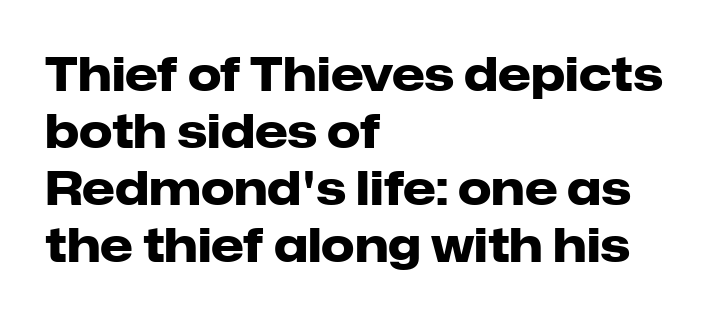
The letters advance in unequal steps, a hallmark of proportional type. This sample uses a sans-serif face. Line beginnings align vertically; line endings do not. Chunky letters — that's bold for sure. Characters follow at the spacing the type designer built in. Has an underline been added? It has not.
